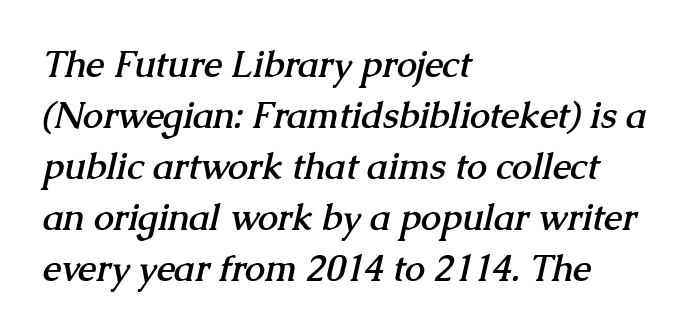
{"serif": "yes", "bold": "yes", "weight": "semibold", "width": "normal", "stroke_contrast": "medium", "x_height": "medium", "monospaced": "no", "underline": "no", "align": "left", "line_spacing": "normal", "line_spacing_ratio": 1.42, "letter_spacing": "normal", "letter_spacing_em": 0.0, "glyph_px": 36}
